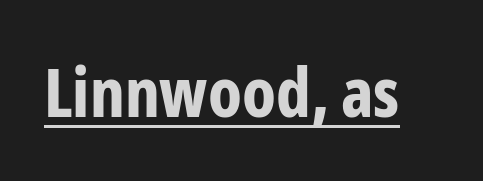
Q: Is the text bold? A: Yes.
Q: Is the text italic (slanted)? A: No, it is upright.
Q: Is the typeface a serif or a sans-serif typeface? A: Sans-serif.
Q: Is the text underlined? A: Yes.
Q: Is the spacing between letters normal or unusually wide? A: Normal.
Q: Width (condensed, normal, or wide)? A: Condensed.
Q: Stroke contrast? A: Low.
Q: x-height? A: Medium.
Q: Monospaced? A: No.
